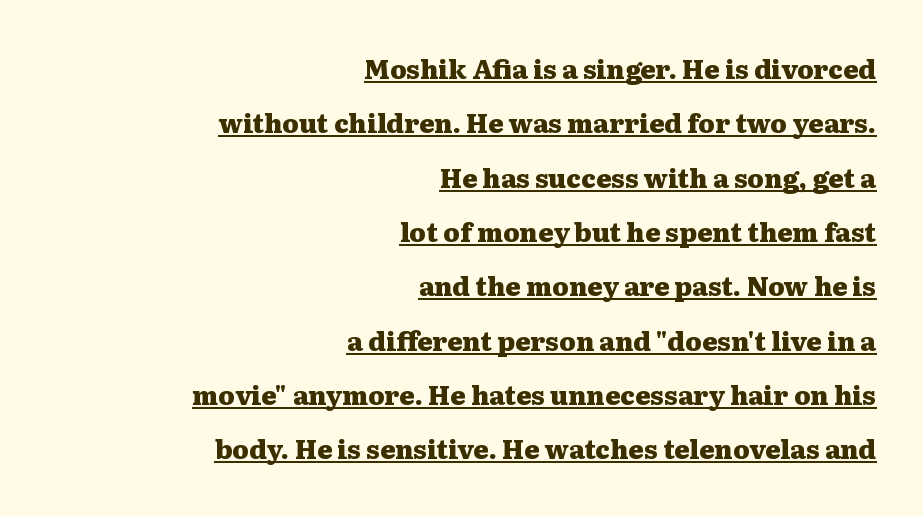
{"italic": "no", "bold": "yes", "underline": "yes", "align": "right", "line_spacing": "loose", "line_spacing_ratio": 2.09, "letter_spacing": "normal", "letter_spacing_em": 0.0, "glyph_px": 26}
